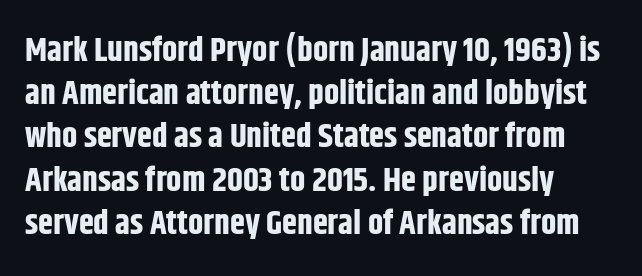
{"serif": "no", "italic": "no", "bold": "yes", "weight": "bold", "width": "condensed", "stroke_contrast": "low", "x_height": "large", "monospaced": "no", "underline": "no", "align": "left", "line_spacing": "normal", "line_spacing_ratio": 1.27, "letter_spacing": "normal", "letter_spacing_em": 0.0, "glyph_px": 34}
